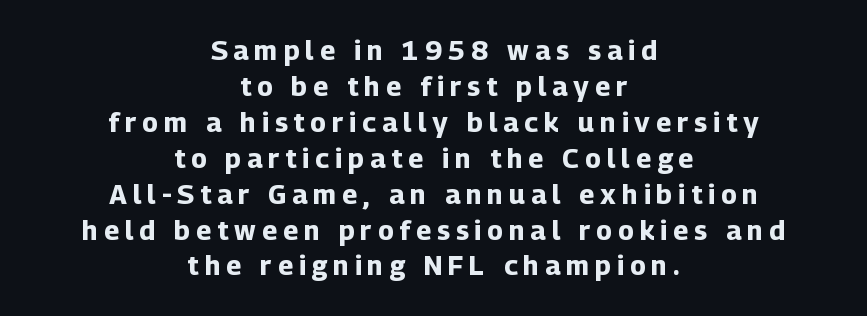
When letters stand straight like this, we call the style roman or upright. Every letter is thick-stroked: bold, no question. Characters follow at a spacing far wider than the type designer built in. The leading is moderate, giving the passage an even texture.
